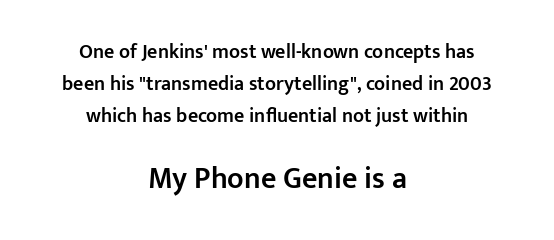
Q: Is the text bold? A: Semi-bold.
Q: Is the text italic (slanted)? A: No, it is upright.
Q: Is the typeface a serif or a sans-serif typeface? A: Sans-serif.
Q: Is the text underlined? A: No.
Q: How is the paragraph aligned? A: Centered.
Q: Is the spacing between letters normal or unusually wide? A: Normal.
Q: Is the spacing between lines tight, normal or loose? A: Normal.
Q: Which block of text is set in a larger size, the first (top) or the second (bottom)? A: The second (bottom) one.
Q: Width (condensed, normal, or wide)? A: Normal.
Q: Stroke contrast? A: Low.
Q: x-height? A: Medium.
Q: Monospaced? A: No.
